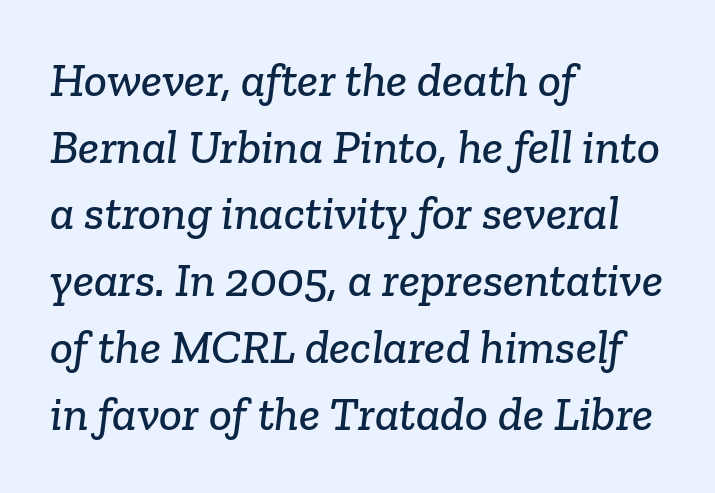
{"serif": "yes", "width": "normal", "stroke_contrast": "low", "x_height": "medium", "monospaced": "no", "underline": "no", "align": "left", "line_spacing": "normal", "line_spacing_ratio": 1.39, "letter_spacing": "normal", "letter_spacing_em": 0.0, "glyph_px": 48}
